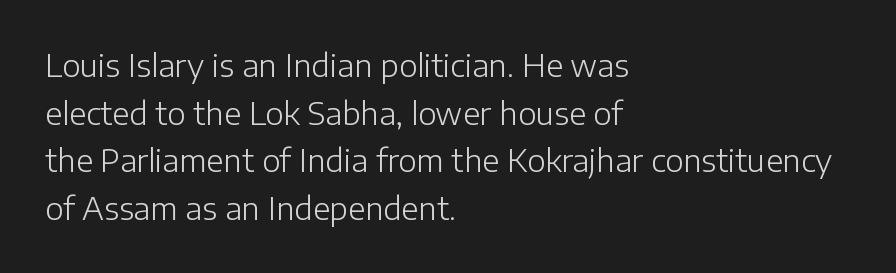
The image shows 31 px light sans-serif type, upright; set left-aligned, normal line spacing (1.54x), normal letter spacing, not underlined; low stroke contrast and a medium x-height.
